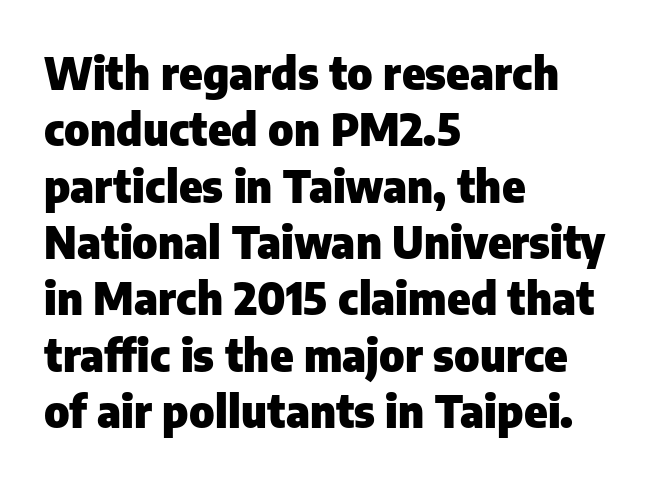
The image shows 44 px heavy sans-serif type, upright; set left-aligned, normal line spacing (1.28x), normal letter spacing, not underlined; low stroke contrast and a medium x-height.
